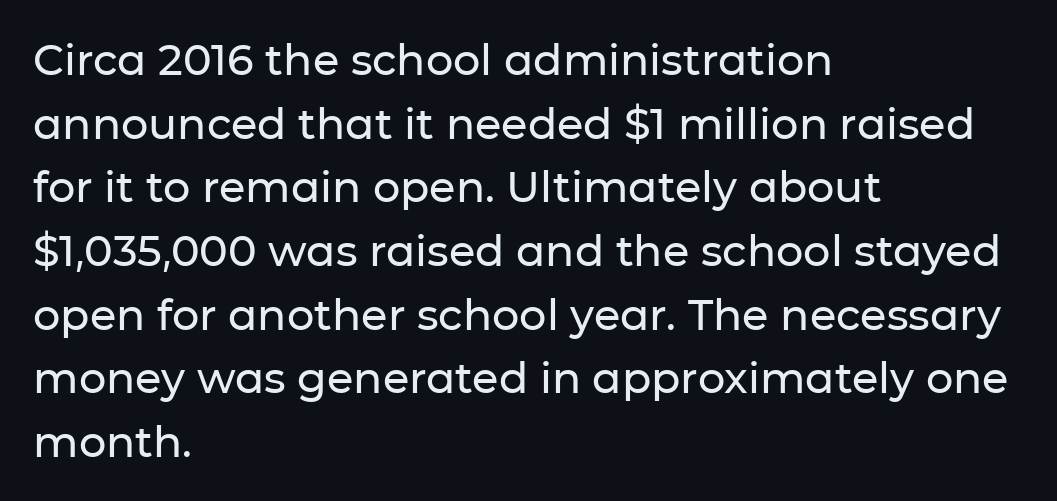
Leading: standard. Where is the straight margin? On the left. These lines are rendered in a variable-pitch font. Inter-character spacing is left at the font's built-in metrics. Tall strokes in this sample are plumb rather than angled. Serif or sans? Sans — the stroke terminals are bare.
